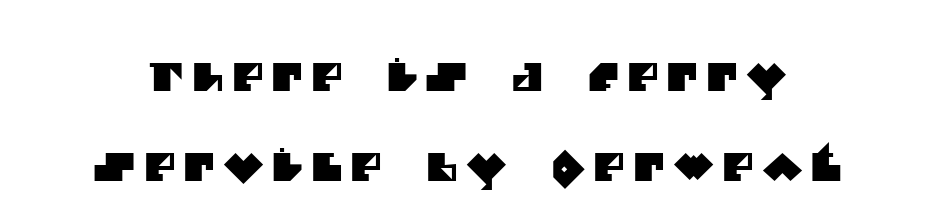
The image shows 38 px sans-serif type; set centered, loose line spacing (2.36x), unusually wide letter spacing (+0.22 em), not underlined; medium stroke contrast and a large x-height.
